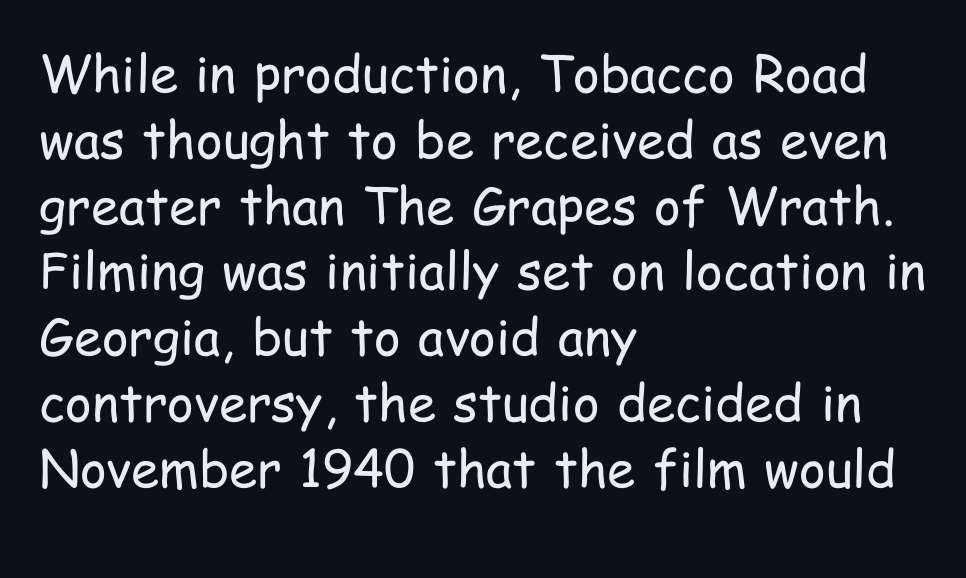
The passage shown is typed in a proportional face where columns would drift. Decoration check: the copy has no underline. The weight tops out at a normal text grade. Every stem runs plumb, perpendicular to the baseline. The ragged edge is on the right, which tells us the setting is flush left.
